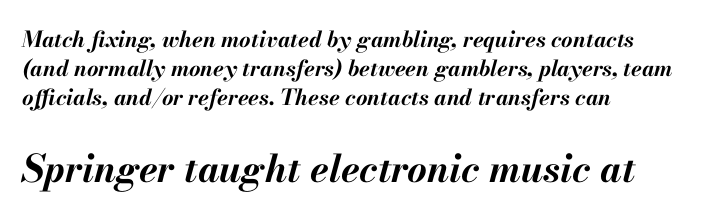
The image shows 38 px bold type, italic (leaning right); set left-aligned, normal line spacing (1.31x), normal letter spacing, not underlined; the second (bottom) block is 1.73x larger; medium stroke contrast and a small x-height.
